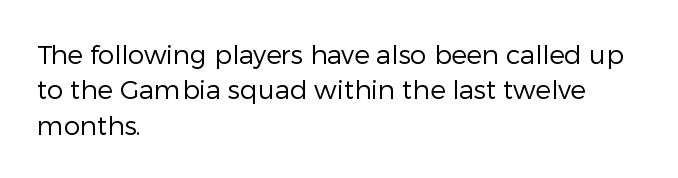
{"italic": "no", "bold": "no", "underline": "no", "align": "left", "line_spacing": "normal", "line_spacing_ratio": 1.36, "letter_spacing": "normal", "letter_spacing_em": 0.0, "glyph_px": 26}
